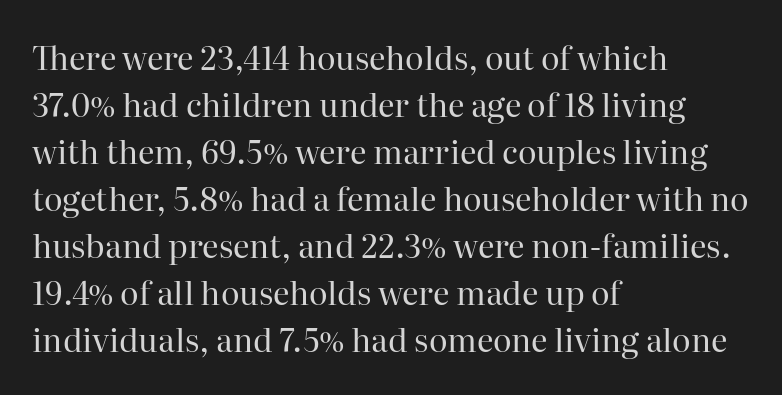
Leading: standard. The rendering anchors every line to the left-hand side. The type is set solid horizontally, with unmodified tracking. The axis of the letterforms is exactly vertical. Descenders are the only things crossing below the line.
